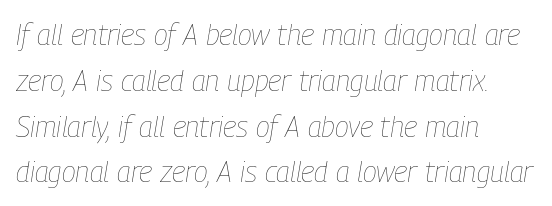
The image shows 29 px thin, condensed type, italic (leaning right); set left-aligned, normal line spacing (1.58x), normal letter spacing, not underlined; low stroke contrast and a medium x-height.
